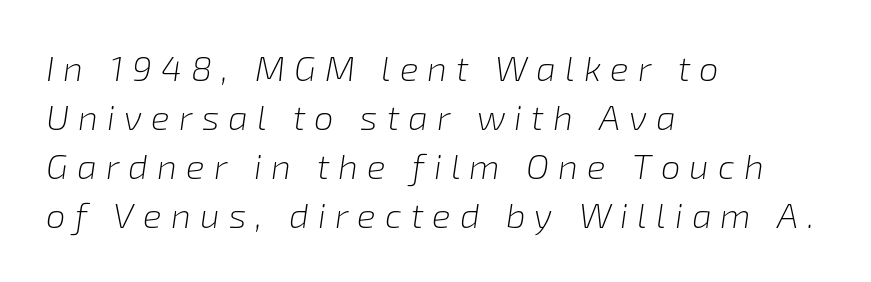
Q: Is the text bold? A: No.
Q: Is the text italic (slanted)? A: Yes, it leans right by about 8 degrees.
Q: Is the text underlined? A: No.
Q: How is the paragraph aligned? A: Left-aligned.
Q: Is the spacing between letters normal or unusually wide? A: Unusually wide.
Q: Is the spacing between lines tight, normal or loose? A: Normal.
Q: Width (condensed, normal, or wide)? A: Normal.
Q: Stroke contrast? A: Low.
Q: x-height? A: Medium.
Q: Monospaced? A: No.
